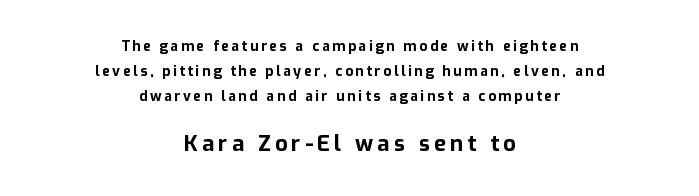
The image shows 22 px bold type, upright; set centered, line spacing 1.78x, not underlined; the second (bottom) block is 1.57x larger.
